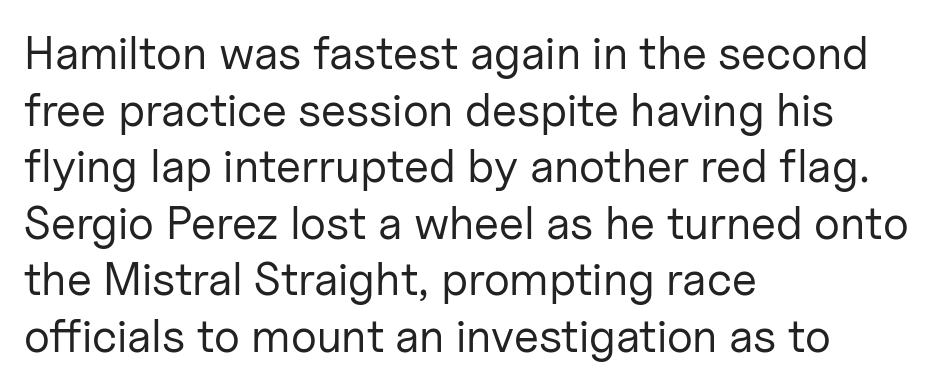
The image shows 46 px regular-weight sans-serif type, upright; set left-aligned, line spacing 1.23x, normal letter spacing, not underlined; low stroke contrast and a medium x-height.
